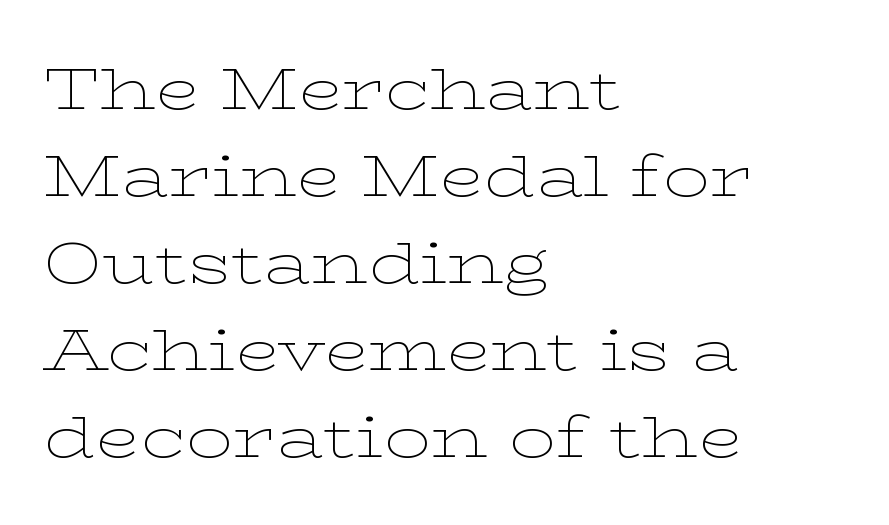
{"serif": "yes", "italic": "no", "bold": "no", "weight": "thin", "width": "wide", "stroke_contrast": "low", "x_height": "medium", "monospaced": "no", "underline": "no", "align": "left", "line_spacing": "normal", "line_spacing_ratio": 1.5, "letter_spacing": "normal", "letter_spacing_em": 0.0, "glyph_px": 58}
